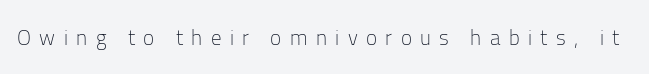
The image shows 21 px text type, upright; set unusually wide letter spacing (+0.4 em), not underlined.
